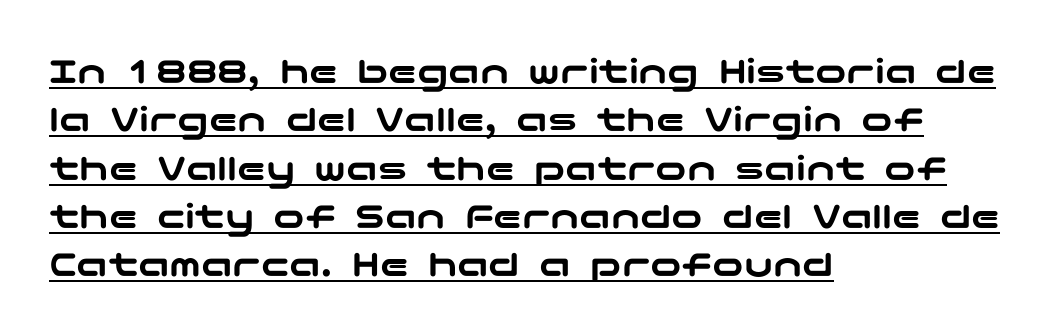
The image shows 39 px wide sans-serif type, upright; set left-aligned, line spacing 1.24x, normal letter spacing, underlined; low stroke contrast and a medium x-height.
